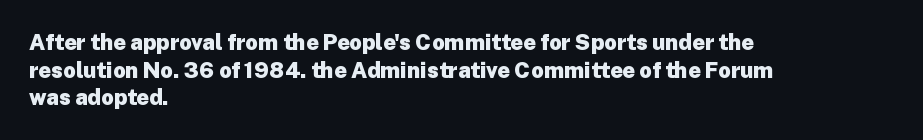
The image shows 22 px bold type, upright; set left-aligned, normal line spacing (1.26x), normal letter spacing, not underlined.
